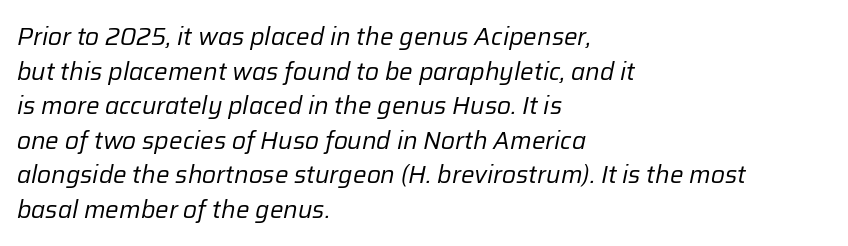
Vertical spacing — default. There is no visible air inserted between adjacent glyphs. Leftover space on each line is placed entirely after the last word. An italicized treatment has been applied to the whole sample. Weight: regular or lighter.
